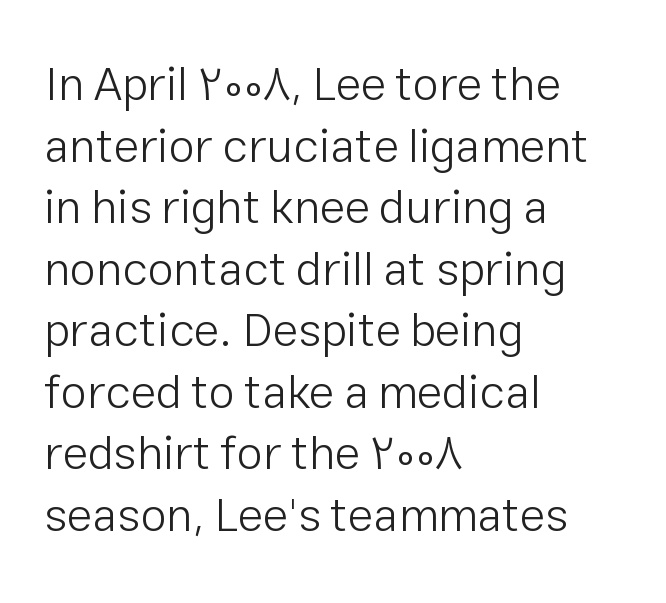
{"serif": "no", "italic": "no", "bold": "no", "weight": "light", "width": "normal", "stroke_contrast": "low", "x_height": "medium", "monospaced": "no", "underline": "no", "align": "left", "line_spacing": "normal", "line_spacing_ratio": 1.31, "letter_spacing": "normal", "letter_spacing_em": 0.0, "glyph_px": 47}
